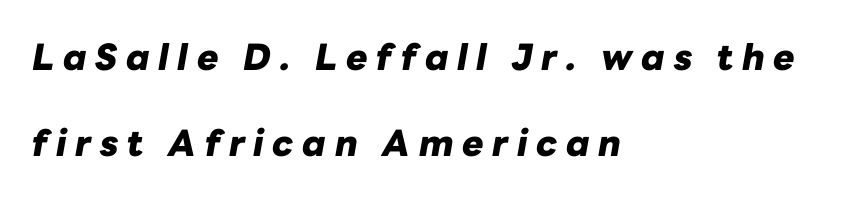
{"italic": "yes", "lean": "right", "slant_degrees": 10, "bold": "yes", "weight": "heavy", "width": "normal", "stroke_contrast": "low", "x_height": "medium", "monospaced": "no", "underline": "no", "align": "left", "line_spacing": "loose", "line_spacing_ratio": 2.39, "letter_spacing": "wide", "letter_spacing_em": 0.24, "glyph_px": 36}
